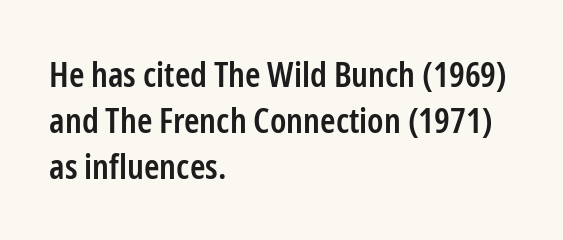
The axis of the letterforms is exactly vertical. Plain, unruled lines of type. A typesetter would call this zero additional tracking. Stems and bowls a touch heavier than normal — semibold. Baseline-to-baseline distance is the conventional proportion of letter height.
